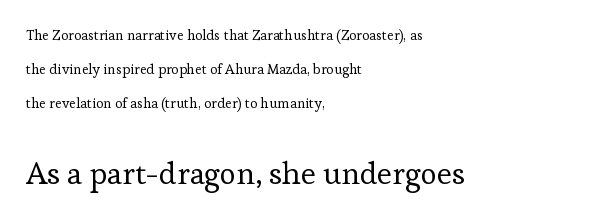
Only glyphs here, with clear space below each row. The line texture is even and compact thanks to regular tracking. You could not count columns in this text — the font is proportionally spaced. Compared with a typical body face, this is equally light or lighter still. Caption: upper text group reduced, lower text group enlarged. A student would call this left alignment; a typographer would say flush left, rag right.
